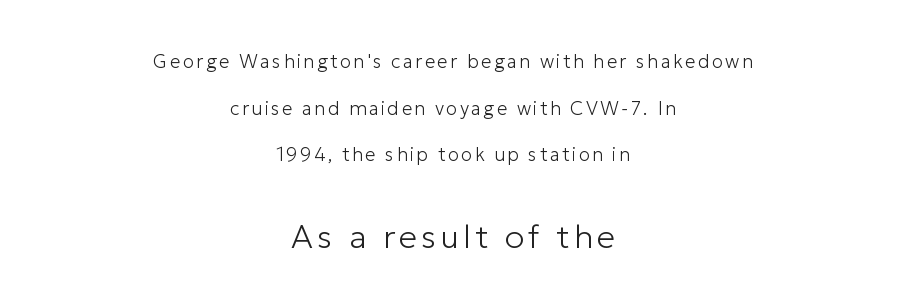
Q: Is the text bold? A: No.
Q: Is the text italic (slanted)? A: No, it is upright.
Q: Is the typeface a serif or a sans-serif typeface? A: Sans-serif.
Q: Is the text underlined? A: No.
Q: How is the paragraph aligned? A: Centered.
Q: Is the spacing between lines tight, normal or loose? A: Loose.
Q: Which block of text is set in a larger size, the first (top) or the second (bottom)? A: The second (bottom) one.
Q: Width (condensed, normal, or wide)? A: Normal.
Q: Stroke contrast? A: Low.
Q: x-height? A: Medium.
Q: Monospaced? A: No.
